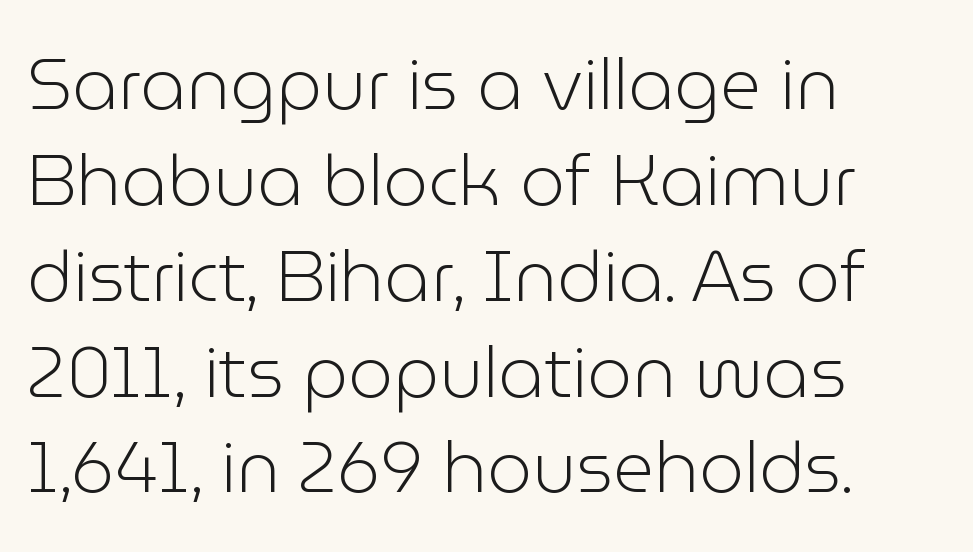
Q: Is the text bold? A: No.
Q: Is the text italic (slanted)? A: No, it is upright.
Q: Is the typeface a serif or a sans-serif typeface? A: Sans-serif.
Q: Is the text underlined? A: No.
Q: How is the paragraph aligned? A: Left-aligned.
Q: Is the spacing between letters normal or unusually wide? A: Normal.
Q: Is the spacing between lines tight, normal or loose? A: Normal.
Q: Width (condensed, normal, or wide)? A: Normal.
Q: Stroke contrast? A: Low.
Q: x-height? A: Medium.
Q: Monospaced? A: No.
